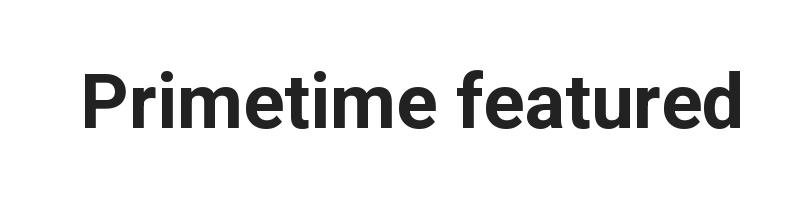
Q: Is the text bold? A: Yes.
Q: Is the text italic (slanted)? A: No, it is upright.
Q: Is the typeface a serif or a sans-serif typeface? A: Sans-serif.
Q: Is the text underlined? A: No.
Q: Is the spacing between letters normal or unusually wide? A: Normal.
Q: Width (condensed, normal, or wide)? A: Normal.
Q: Stroke contrast? A: Low.
Q: x-height? A: Medium.
Q: Monospaced? A: No.
